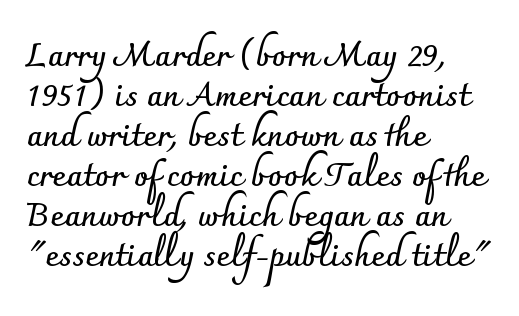
Q: Is the text bold? A: Yes.
Q: Is the text italic (slanted)? A: Yes.
Q: Is the typeface a serif or a sans-serif typeface? A: Sans-serif.
Q: Is the text underlined? A: No.
Q: How is the paragraph aligned? A: Left-aligned.
Q: Is the spacing between letters normal or unusually wide? A: Normal.
Q: Width (condensed, normal, or wide)? A: Normal.
Q: Stroke contrast? A: Low.
Q: x-height? A: Small.
Q: Monospaced? A: No.
